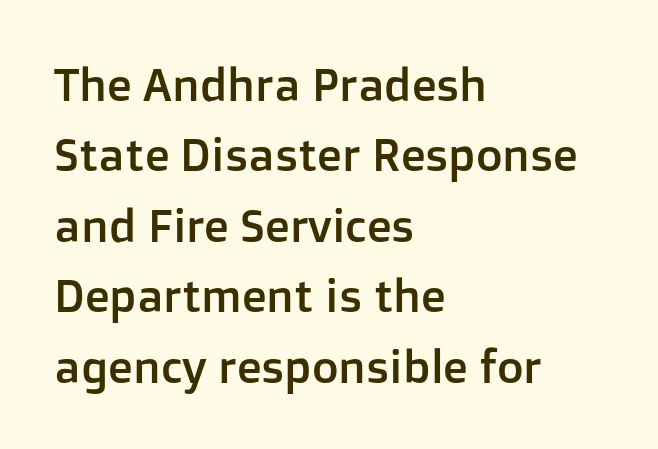
Q: Is the text italic (slanted)? A: No, it is upright.
Q: Is the typeface a serif or a sans-serif typeface? A: Sans-serif.
Q: Is the text underlined? A: No.
Q: How is the paragraph aligned? A: Left-aligned.
Q: Is the spacing between letters normal or unusually wide? A: Normal.
Q: Is the spacing between lines tight, normal or loose? A: Normal.
Q: Width (condensed, normal, or wide)? A: Normal.
Q: Stroke contrast? A: Low.
Q: x-height? A: Medium.
Q: Monospaced? A: No.
